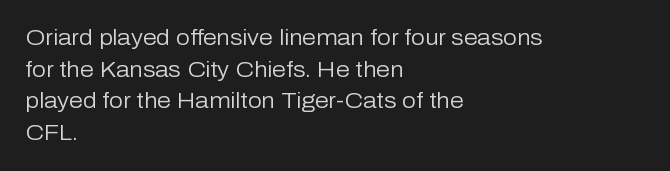
The image shows 22 px text type, upright; set left-aligned, normal line spacing (1.44x), normal letter spacing, not underlined.
